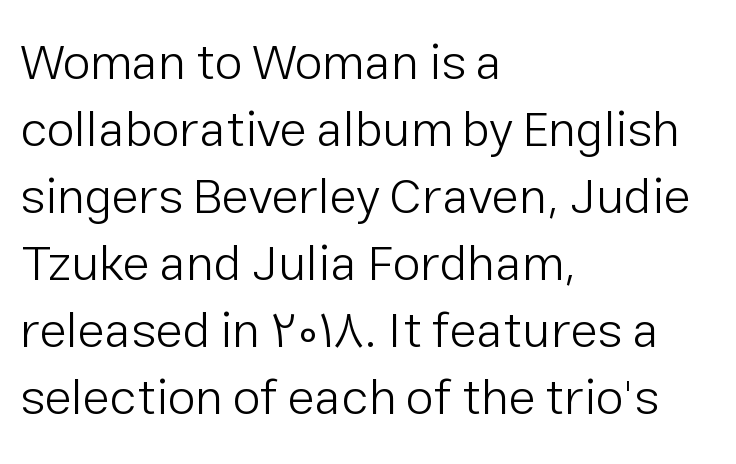
The image shows 50 px light sans-serif type, upright; set left-aligned, normal line spacing (1.34x), normal letter spacing, not underlined; low stroke contrast and a medium x-height.
